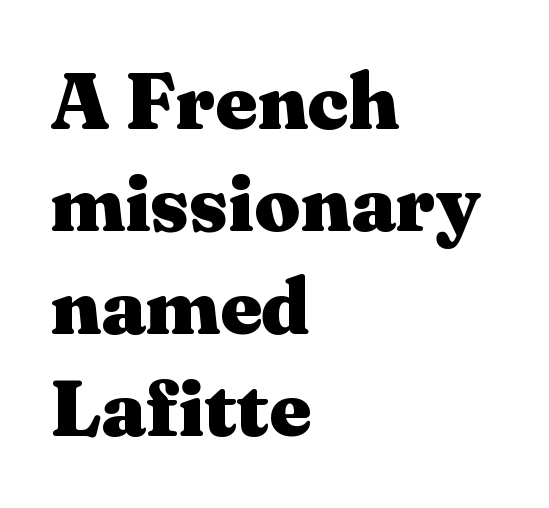
{"serif": "yes", "italic": "no", "bold": "yes", "weight": "heavy", "width": "wide", "stroke_contrast": "medium", "x_height": "medium", "monospaced": "no", "underline": "no", "align": "left", "line_spacing": "normal", "line_spacing_ratio": 1.28, "letter_spacing": "normal", "letter_spacing_em": 0.0, "glyph_px": 80}
